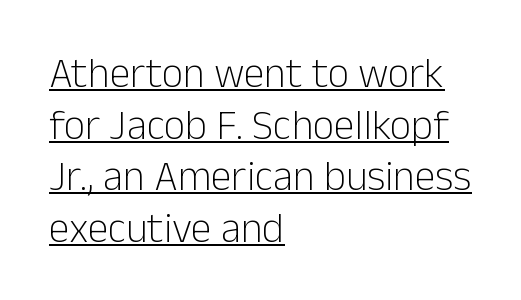
The image shows 42 px light sans-serif type, upright; set left-aligned, line spacing 1.23x, normal letter spacing, underlined; low stroke contrast and a medium x-height.
